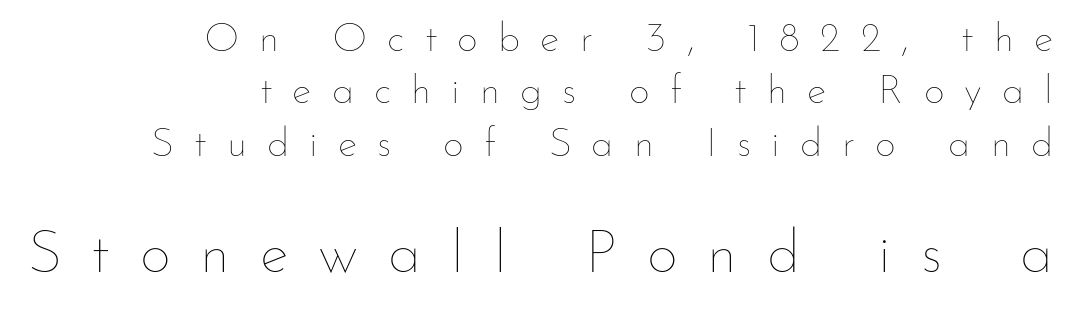
{"italic": "no", "bold": "no", "weight": "thin", "width": "normal", "stroke_contrast": "low", "x_height": "small", "monospaced": "no", "underline": "no", "align": "right", "line_spacing": "normal", "line_spacing_ratio": 1.28, "letter_spacing": "wide", "letter_spacing_em": 0.49, "larger_block": "second", "size_ratio": 1.49, "glyph_px": 61}
